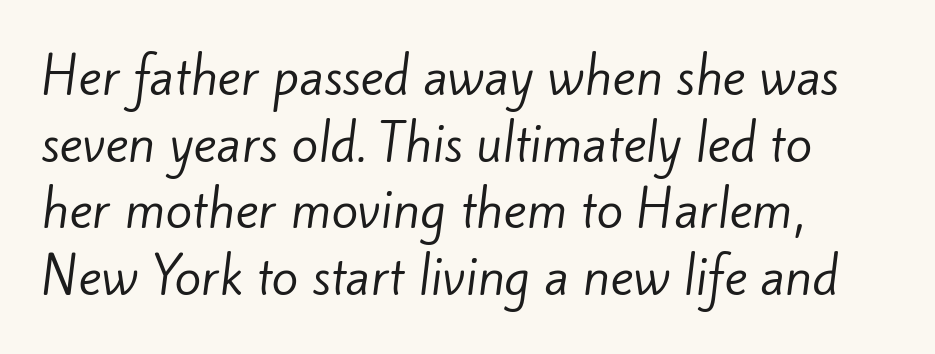
{"serif": "no", "bold": "no", "weight": "regular", "width": "normal", "stroke_contrast": "low", "x_height": "small", "monospaced": "no", "underline": "no", "align": "left", "line_spacing": "normal", "line_spacing_ratio": 1.36, "letter_spacing": "normal", "letter_spacing_em": 0.0, "glyph_px": 49}
